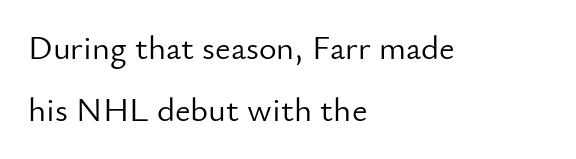
Q: Is the text bold? A: No.
Q: Is the text italic (slanted)? A: No, it is upright.
Q: Is the typeface a serif or a sans-serif typeface? A: Sans-serif.
Q: Is the text underlined? A: No.
Q: How is the paragraph aligned? A: Left-aligned.
Q: Is the spacing between letters normal or unusually wide? A: Normal.
Q: Width (condensed, normal, or wide)? A: Normal.
Q: Stroke contrast? A: Low.
Q: x-height? A: Small.
Q: Monospaced? A: No.
